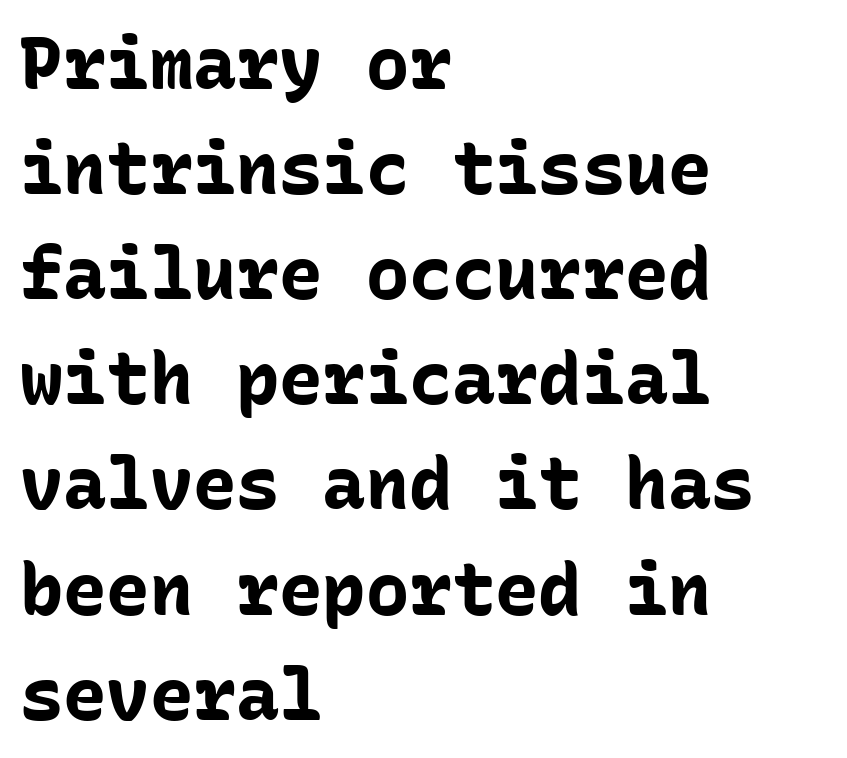
Fixed-width glyphs throughout — classic coding-font behaviour. Only glyphs here, with clear space below each row. What stands out about the letter spacing? Nothing — it is the standard amount. Line beginnings align vertically; line endings do not. Look at the bottom of the vertical strokes: they stop flat, with no serifs. This sample uses an upright cut, with every glyph sitting square on the baseline.
